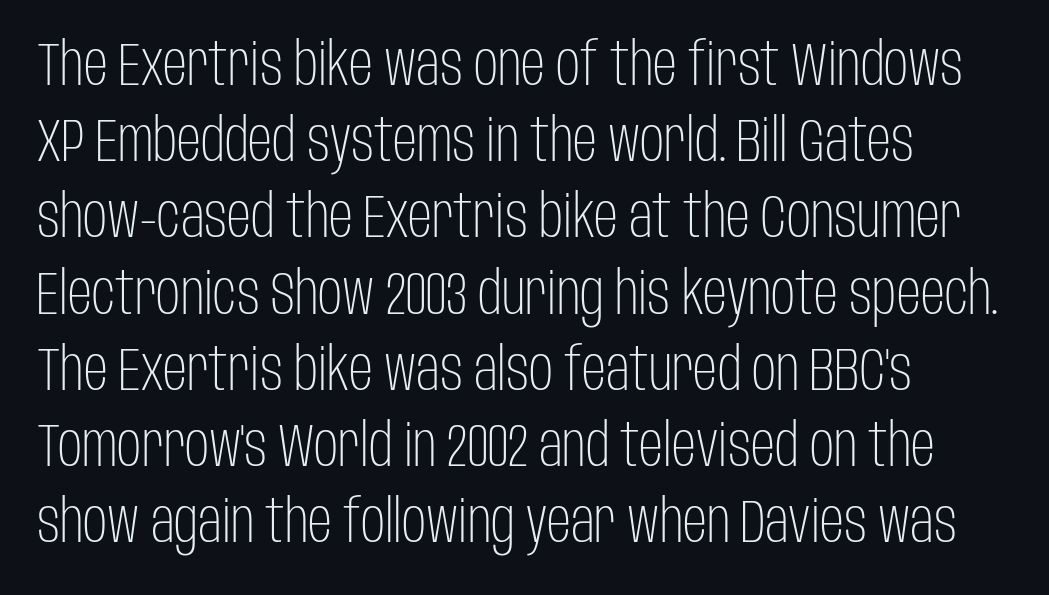
This is the regular roman posture of the typeface. Compared with a typical body face, this is equally light or lighter still. Proportional: the letters do not fall into vertical columns. Each letter's strokes conclude bluntly, with no projecting serifs. These lines are set flush left with a ragged right edge.
